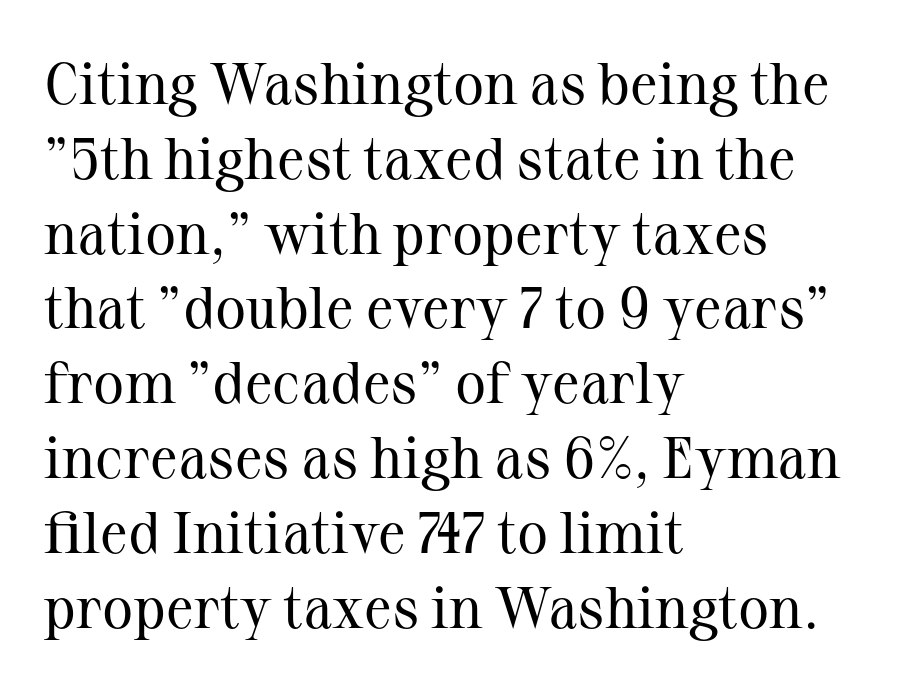
It's the straight-up-and-down kind of type. The face used here is proportionally spaced, like ordinary book or web type. Type without underlining. The strokes carry an ordinary text weight at most.
